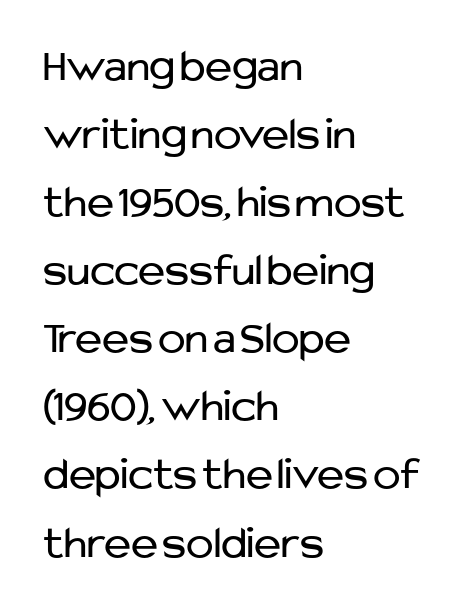
A typesetter would label this face a sans. Italic: no, the glyphs are upright roman. Casual observation: everything's shoved over to the left. A normal amount of white space separates one row of letters from the next. The horizontal fit of the characters is conventional and even. Proportional: the letters do not fall into vertical columns.
